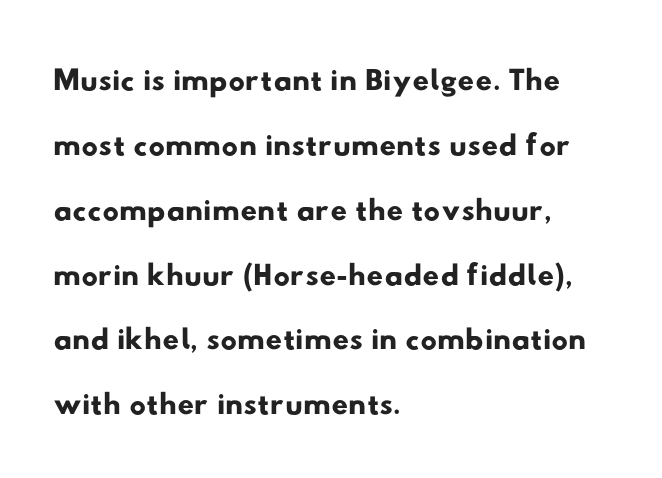
You can tell from the bare stems that sans-serif type was used. Baseline-to-baseline distance is the conventional proportion of letter height. Clear beneath every line of the passage. Here the designer chose a conventional face with non-uniform glyph widths. Is the block centered? No — it sits flush against the left margin.
